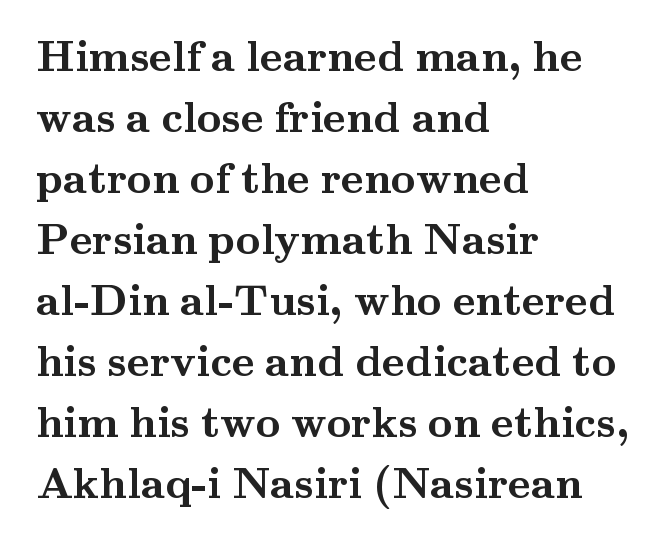
Letters rest on an invisible, unmarked baseline. Look at the tracking — it's just the regular setting, nothing added. Note the varied advance widths — an 'i' is clearly narrower than an 'm'. The characters display serif detailing at their extremities.
